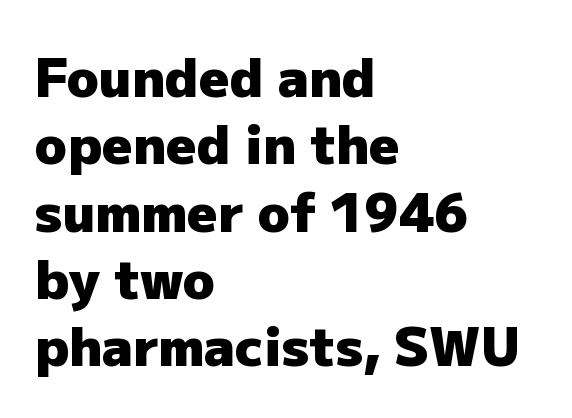
Q: Is the text bold? A: Yes.
Q: Is the text italic (slanted)? A: No, it is upright.
Q: Is the typeface a serif or a sans-serif typeface? A: Sans-serif.
Q: Is the text underlined? A: No.
Q: How is the paragraph aligned? A: Left-aligned.
Q: Is the spacing between letters normal or unusually wide? A: Normal.
Q: Is the spacing between lines tight, normal or loose? A: Normal.
Q: Width (condensed, normal, or wide)? A: Normal.
Q: Stroke contrast? A: Low.
Q: x-height? A: Medium.
Q: Monospaced? A: No.
